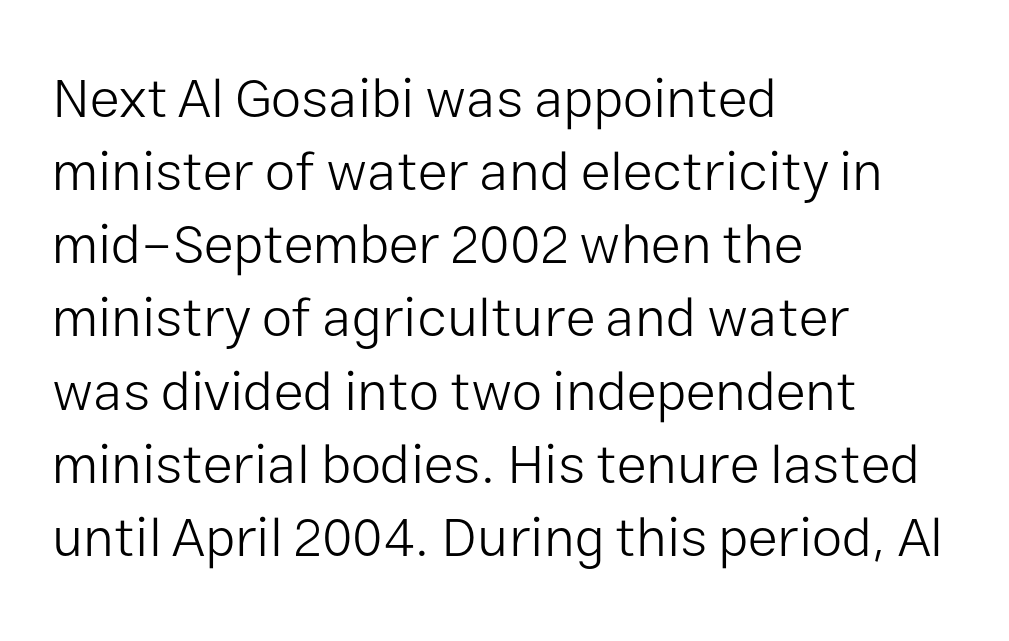
Q: Is the text bold? A: No.
Q: Is the text italic (slanted)? A: No, it is upright.
Q: Is the typeface a serif or a sans-serif typeface? A: Sans-serif.
Q: Is the text underlined? A: No.
Q: How is the paragraph aligned? A: Left-aligned.
Q: Is the spacing between letters normal or unusually wide? A: Normal.
Q: Is the spacing between lines tight, normal or loose? A: Normal.
Q: Width (condensed, normal, or wide)? A: Normal.
Q: Stroke contrast? A: Low.
Q: x-height? A: Medium.
Q: Monospaced? A: No.
